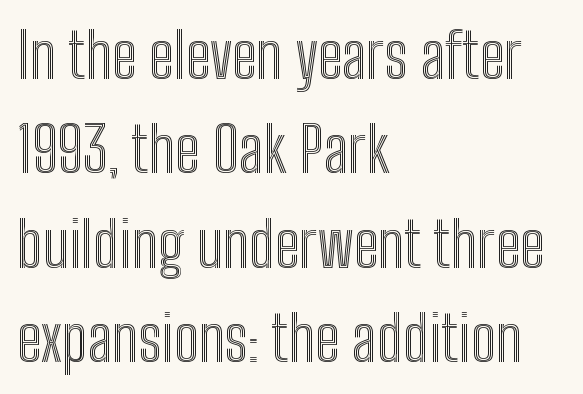
The image shows 63 px condensed type, upright; set left-aligned, normal line spacing (1.5x), normal letter spacing, not underlined; a medium x-height.
